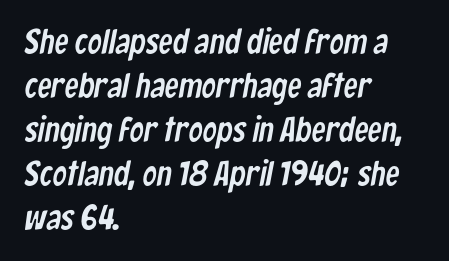
Q: Is the typeface a serif or a sans-serif typeface? A: Sans-serif.
Q: Is the text underlined? A: No.
Q: How is the paragraph aligned? A: Left-aligned.
Q: Is the spacing between letters normal or unusually wide? A: Normal.
Q: Is the spacing between lines tight, normal or loose? A: Normal.
Q: Width (condensed, normal, or wide)? A: Condensed.
Q: Stroke contrast? A: Low.
Q: x-height? A: Medium.
Q: Monospaced? A: No.
